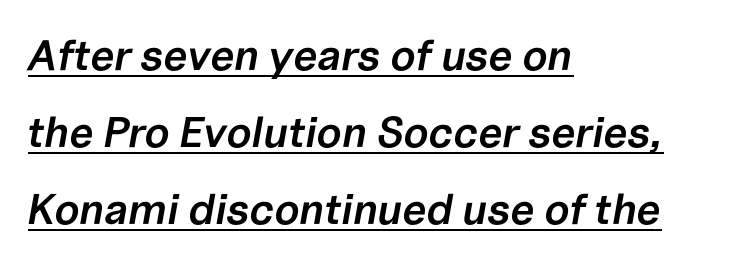
The face used here has a pronounced slope to its letters. How are the letters spaced? Ordinarily, with no added tracking. One-word summary of the alignment: left. Set as a demibold, roughly 600 on the weight scale.
